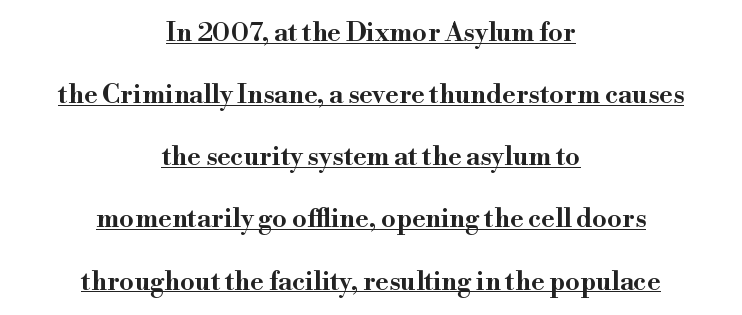
The image shows 26 px text type, upright; set centered, loose line spacing (2.39x), normal letter spacing, underlined.
